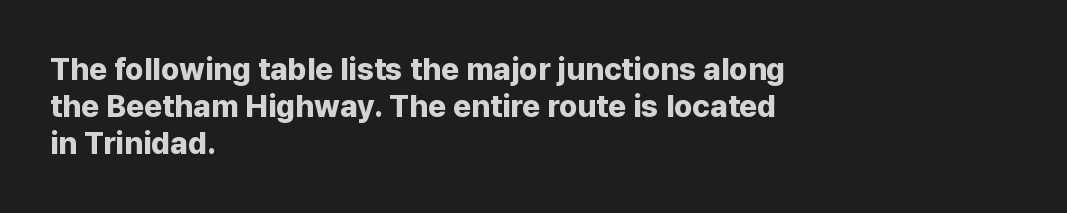
{"serif": "no", "italic": "no", "bold": "yes", "weight": "bold", "width": "normal", "stroke_contrast": "low", "x_height": "medium", "monospaced": "no", "underline": "no", "align": "left", "line_spacing_ratio": 1.2, "letter_spacing": "normal", "letter_spacing_em": 0.0, "glyph_px": 31}
